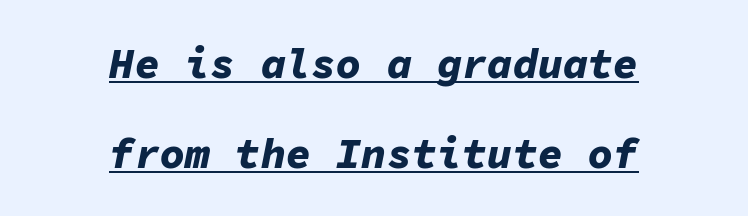
The whitespace from short lines is split evenly between both sides. Weight: bold. Spacing verdict: monospaced, one width for all characters. This sample uses plain, unmodified letter spacing. Compared with typical paragraphs, the rows here are farther apart.
